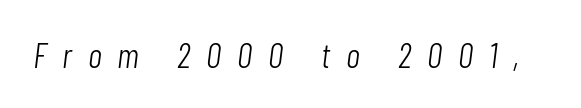
The image shows 35 px light, condensed type, italic (leaning right); set unusually wide letter spacing (+0.45 em), not underlined; low stroke contrast and a medium x-height.
